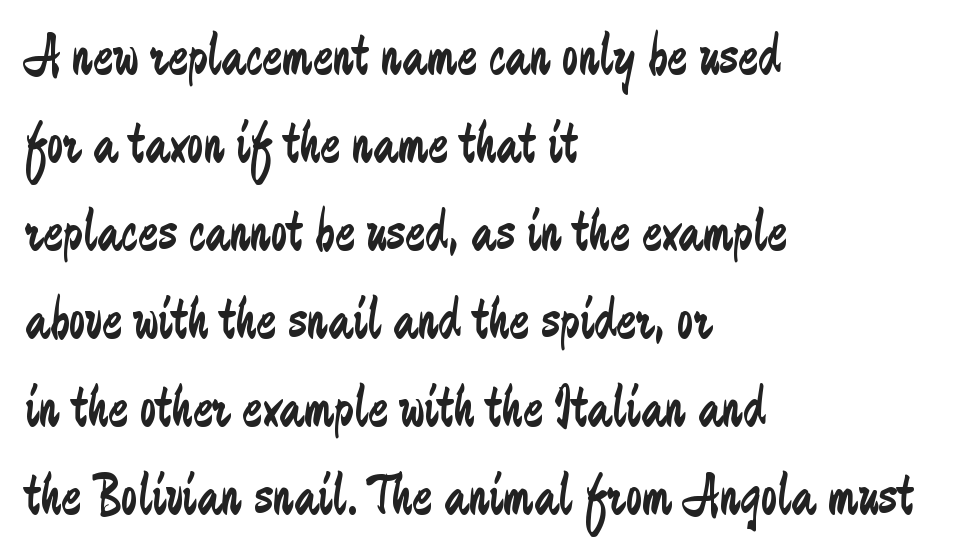
Q: Is the text bold? A: No.
Q: Is the text italic (slanted)? A: Yes.
Q: Is the typeface a serif or a sans-serif typeface? A: Sans-serif.
Q: Is the text underlined? A: No.
Q: How is the paragraph aligned? A: Left-aligned.
Q: Is the spacing between letters normal or unusually wide? A: Normal.
Q: Is the spacing between lines tight, normal or loose? A: Normal.
Q: Width (condensed, normal, or wide)? A: Condensed.
Q: Stroke contrast? A: Low.
Q: x-height? A: Medium.
Q: Monospaced? A: No.
